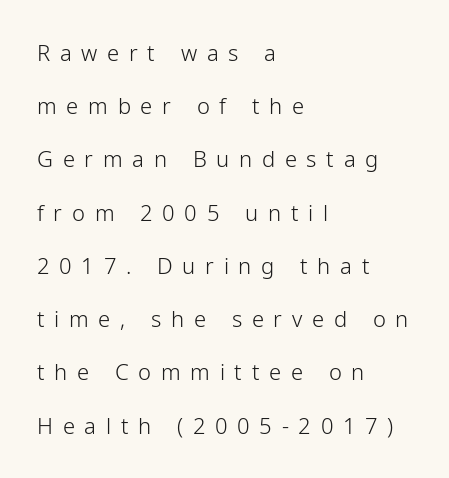
{"italic": "no", "bold": "no", "underline": "no", "align": "left", "line_spacing": "loose", "line_spacing_ratio": 2.42, "letter_spacing": "wide", "letter_spacing_em": 0.44, "glyph_px": 22}
